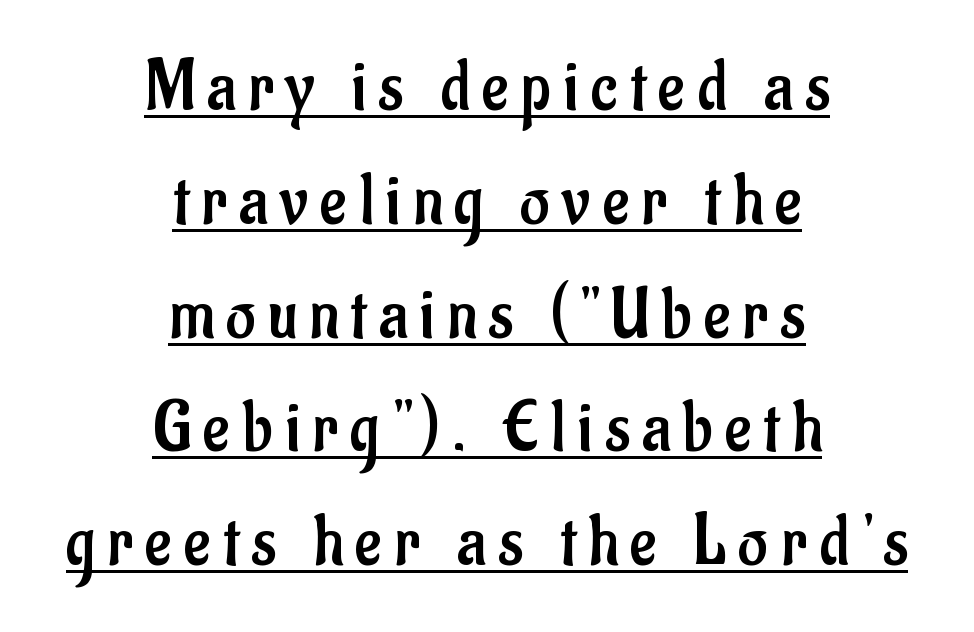
{"serif": "no", "italic": "no", "bold": "no", "weight": "regular", "width": "condensed", "stroke_contrast": "low", "x_height": "small", "monospaced": "no", "underline": "yes", "align": "center", "line_spacing": "normal", "line_spacing_ratio": 1.58, "glyph_px": 72}
